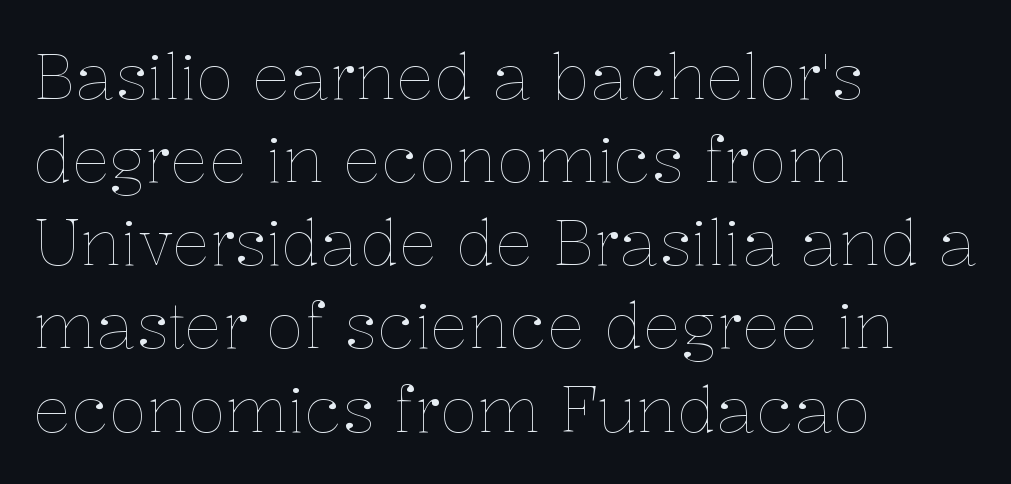
Q: Is the text bold? A: No.
Q: Is the text italic (slanted)? A: No, it is upright.
Q: Is the text underlined? A: No.
Q: How is the paragraph aligned? A: Left-aligned.
Q: Is the spacing between letters normal or unusually wide? A: Normal.
Q: Is the spacing between lines tight, normal or loose? A: Normal.
Q: Width (condensed, normal, or wide)? A: Normal.
Q: Stroke contrast? A: Low.
Q: x-height? A: Medium.
Q: Monospaced? A: No.
